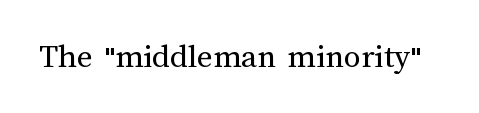
Q: Is the text bold? A: No.
Q: Is the text italic (slanted)? A: No, it is upright.
Q: Is the text underlined? A: No.
Q: Is the spacing between letters normal or unusually wide? A: Normal.
Q: Width (condensed, normal, or wide)? A: Normal.
Q: Stroke contrast? A: Medium.
Q: x-height? A: Medium.
Q: Monospaced? A: No.
